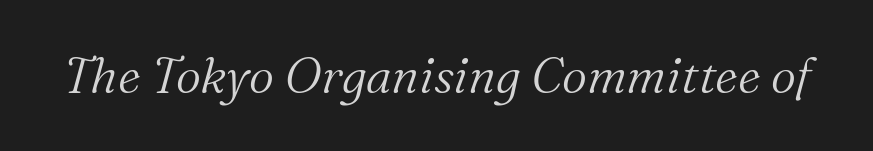
{"serif": "yes", "italic": "yes", "lean": "right", "slant_degrees": 16, "bold": "no", "weight": "light", "width": "normal", "stroke_contrast": "medium", "x_height": "medium", "monospaced": "no", "underline": "no", "letter_spacing": "normal", "letter_spacing_em": 0.0, "glyph_px": 49}
